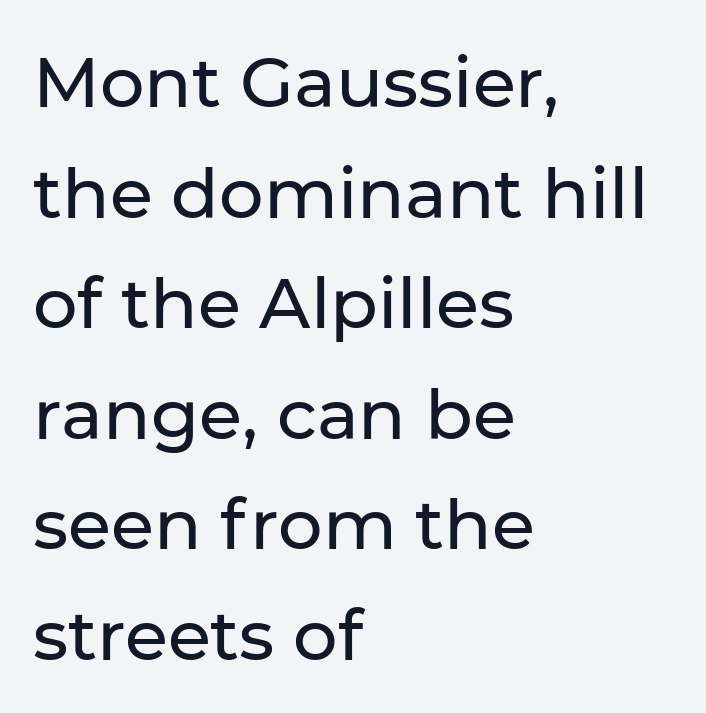
The image shows 70 px sans-serif type, upright; set left-aligned, normal line spacing (1.58x), normal letter spacing, not underlined; low stroke contrast and a medium x-height.
